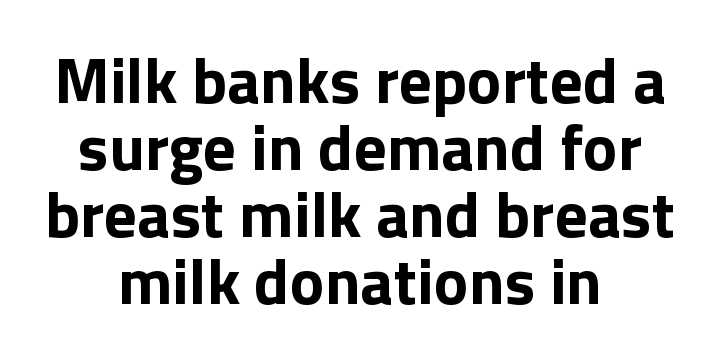
The gap between lines stays unmarked. The passage is arranged like a title page — every line centered. Very little white space separates one row of letters from the next. Look at the tracking — it's just the regular setting, nothing added. Ascenders rise straight up at ninety degrees.
